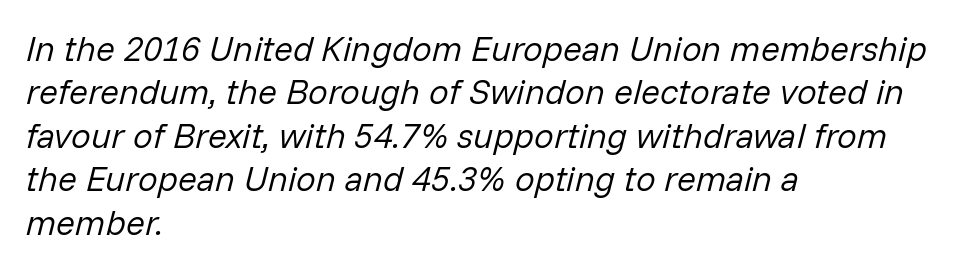
{"italic": "yes", "lean": "right", "slant_degrees": 14, "bold": "no", "weight": "regular", "width": "normal", "stroke_contrast": "low", "x_height": "medium", "monospaced": "no", "underline": "no", "align": "left", "line_spacing_ratio": 1.24, "letter_spacing": "normal", "letter_spacing_em": 0.0, "glyph_px": 35}
